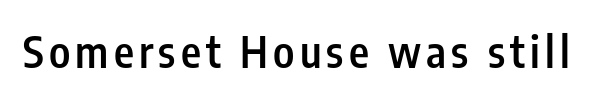
Q: Is the text bold? A: Semi-bold.
Q: Is the text italic (slanted)? A: No, it is upright.
Q: Is the typeface a serif or a sans-serif typeface? A: Sans-serif.
Q: Is the text underlined? A: No.
Q: Width (condensed, normal, or wide)? A: Condensed.
Q: Stroke contrast? A: Low.
Q: x-height? A: Medium.
Q: Monospaced? A: No.
